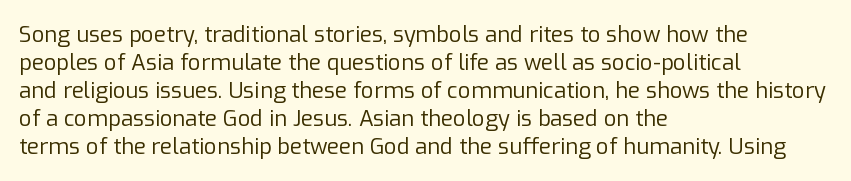
{"italic": "no", "bold": "no", "underline": "no", "align": "left", "line_spacing": "normal", "line_spacing_ratio": 1.27, "letter_spacing": "normal", "letter_spacing_em": 0.0, "glyph_px": 22}
